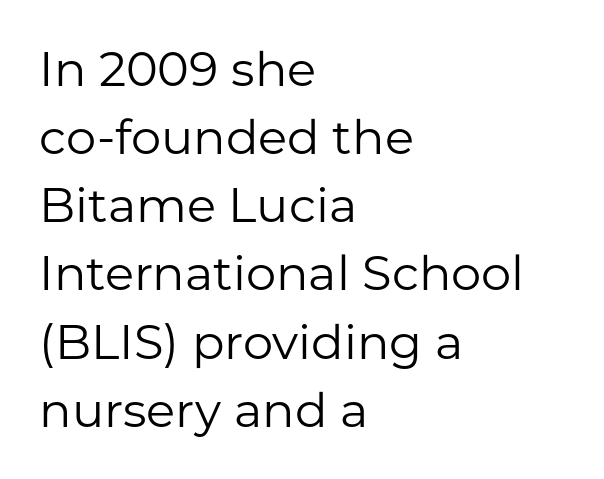
Looks like regular typesetting: each glyph gets only the width it needs. The designer left line spacing at the default. This sample uses a sans-serif face. Letter spacing: default.
